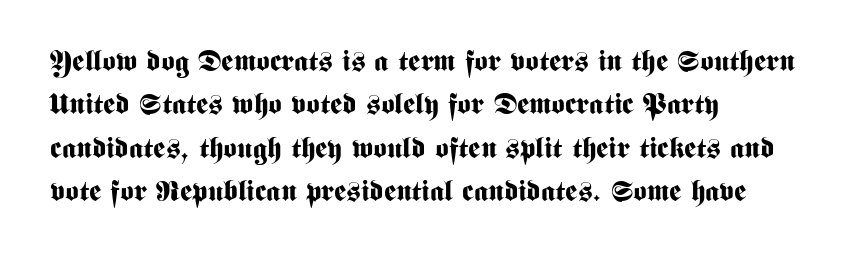
Q: Is the text bold? A: Yes.
Q: Is the text italic (slanted)? A: No, it is upright.
Q: Is the typeface a serif or a sans-serif typeface? A: Sans-serif.
Q: Is the text underlined? A: No.
Q: How is the paragraph aligned? A: Left-aligned.
Q: Is the spacing between letters normal or unusually wide? A: Normal.
Q: Is the spacing between lines tight, normal or loose? A: Normal.
Q: Width (condensed, normal, or wide)? A: Condensed.
Q: Stroke contrast? A: Medium.
Q: x-height? A: Medium.
Q: Monospaced? A: No.
